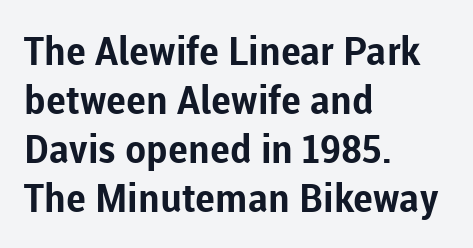
{"serif": "no", "italic": "no", "bold": "yes", "weight": "bold", "width": "normal", "stroke_contrast": "low", "x_height": "medium", "monospaced": "no", "underline": "no", "align": "left", "line_spacing": "normal", "line_spacing_ratio": 1.26, "letter_spacing": "normal", "letter_spacing_em": 0.0, "glyph_px": 39}
